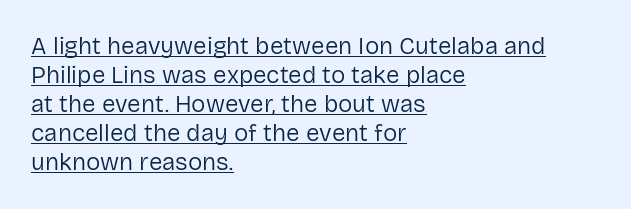
The image shows 24 px text type, upright; set left-aligned, line spacing 1.21x, normal letter spacing, underlined.
